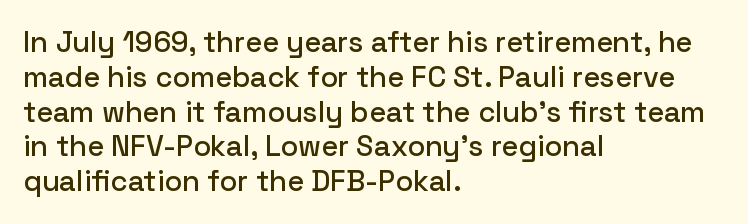
{"serif": "no", "italic": "no", "width": "normal", "stroke_contrast": "low", "x_height": "medium", "monospaced": "no", "underline": "no", "align": "left", "line_spacing_ratio": 1.2, "letter_spacing": "normal", "letter_spacing_em": 0.0, "glyph_px": 29}
